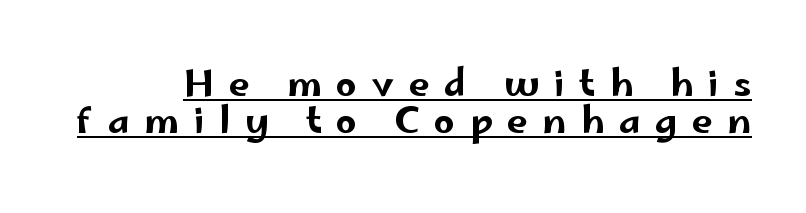
Baseline-to-baseline distance is barely more than the letter height. The gaps between neighbouring characters are conspicuously large. This sample uses a sans-serif face. The rendered words wear a rule along their underside. Here the designer chose a conventional face with non-uniform glyph widths.
